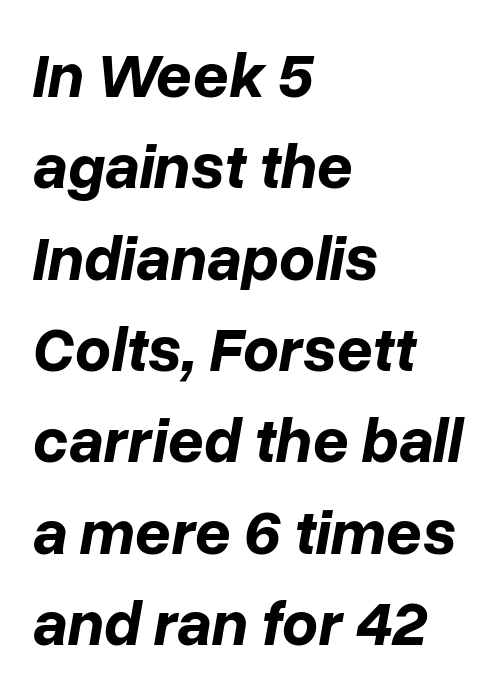
Q: Is the text bold? A: Yes.
Q: Is the text italic (slanted)? A: Yes, it leans right by about 10 degrees.
Q: Is the text underlined? A: No.
Q: How is the paragraph aligned? A: Left-aligned.
Q: Is the spacing between letters normal or unusually wide? A: Normal.
Q: Is the spacing between lines tight, normal or loose? A: Normal.
Q: Width (condensed, normal, or wide)? A: Normal.
Q: Stroke contrast? A: Low.
Q: x-height? A: Medium.
Q: Monospaced? A: No.
